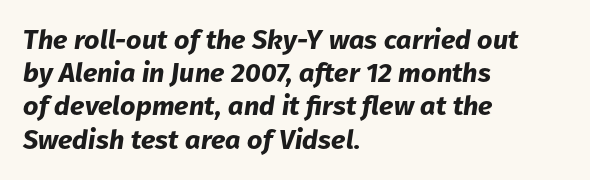
The image shows 27 px bold type, italic (leaning right); set left-aligned, line spacing 1.23x, normal letter spacing, not underlined.
